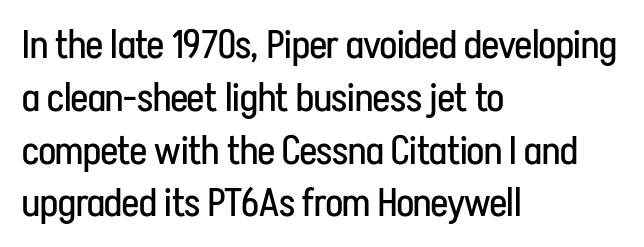
The image shows 40 px regular-weight, condensed sans-serif type, upright; set left-aligned, normal line spacing (1.32x), normal letter spacing, not underlined; low stroke contrast and a medium x-height.
